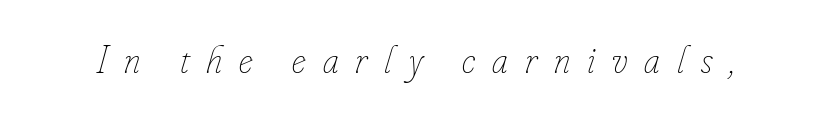
Q: Is the text bold? A: No.
Q: Is the text italic (slanted)? A: Yes, it leans right by about 16 degrees.
Q: Is the text underlined? A: No.
Q: Is the spacing between letters normal or unusually wide? A: Unusually wide.
Q: Width (condensed, normal, or wide)? A: Condensed.
Q: Stroke contrast? A: Low.
Q: x-height? A: Small.
Q: Monospaced? A: No.
